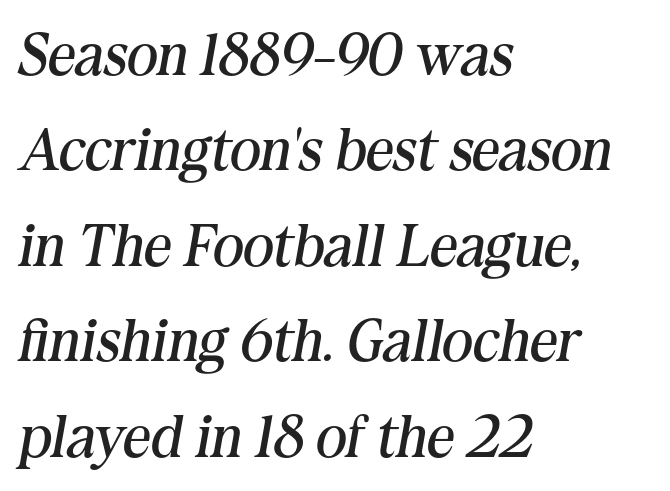
The image shows 60 px regular-weight serif type, italic (leaning right); set left-aligned, normal line spacing (1.59x), normal letter spacing, not underlined; medium stroke contrast and a medium x-height.
